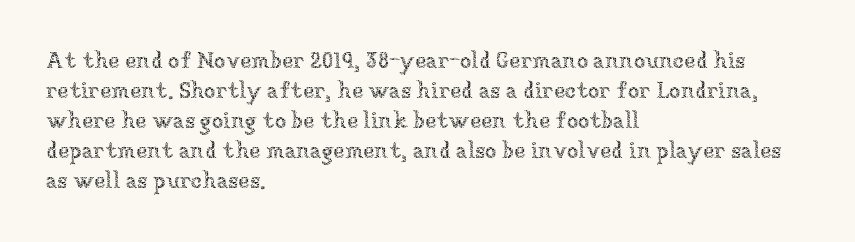
{"italic": "no", "bold": "no", "underline": "no", "align": "left", "line_spacing": "normal", "line_spacing_ratio": 1.3, "letter_spacing": "normal", "letter_spacing_em": 0.0, "glyph_px": 23}
